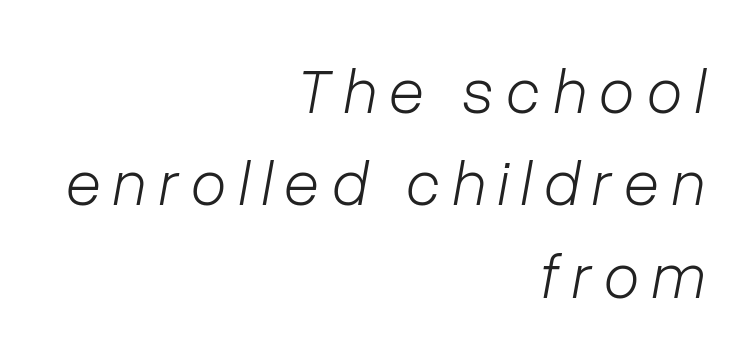
Q: Is the text bold? A: No.
Q: Is the text italic (slanted)? A: Yes, it leans right by about 10 degrees.
Q: Is the text underlined? A: No.
Q: How is the paragraph aligned? A: Right-aligned.
Q: Is the spacing between lines tight, normal or loose? A: Normal.
Q: Width (condensed, normal, or wide)? A: Normal.
Q: Stroke contrast? A: Low.
Q: x-height? A: Medium.
Q: Monospaced? A: No.
